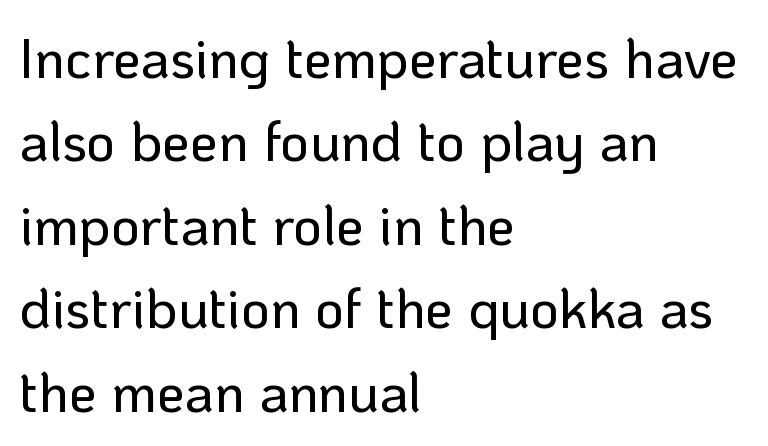
Teacher's note: observe the even left margin — that is flush-left alignment. The type family on display is of the sans-serif kind. This is roman type, the default non-slanted kind. Check under the words: just untouched page. Looks like regular typesetting: each glyph gets only the width it needs. Characters follow at the spacing the type designer built in.
